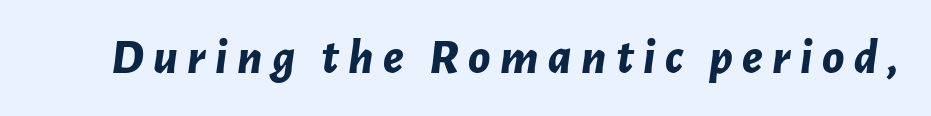
Q: Is the text bold? A: Yes.
Q: Is the text italic (slanted)? A: Yes, it leans right by about 7 degrees.
Q: Is the text underlined? A: No.
Q: Width (condensed, normal, or wide)? A: Normal.
Q: Stroke contrast? A: Low.
Q: x-height? A: Medium.
Q: Monospaced? A: No.
